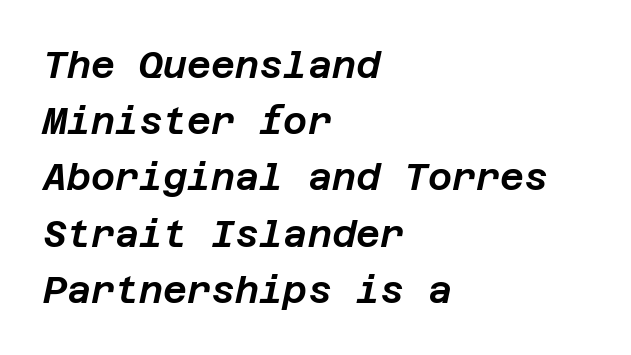
Q: Is the text italic (slanted)? A: Yes, it leans right by about 12 degrees.
Q: Is the text underlined? A: No.
Q: How is the paragraph aligned? A: Left-aligned.
Q: Is the spacing between letters normal or unusually wide? A: Normal.
Q: Is the spacing between lines tight, normal or loose? A: Normal.
Q: Width (condensed, normal, or wide)? A: Normal.
Q: Stroke contrast? A: Low.
Q: x-height? A: Large.
